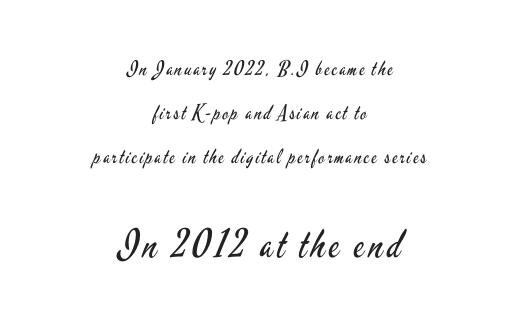
The image shows 39 px regular-weight, condensed sans-serif type; set centered, loose line spacing (2.2x), not underlined; the second (bottom) block is 1.95x larger; low stroke contrast and a small x-height.
